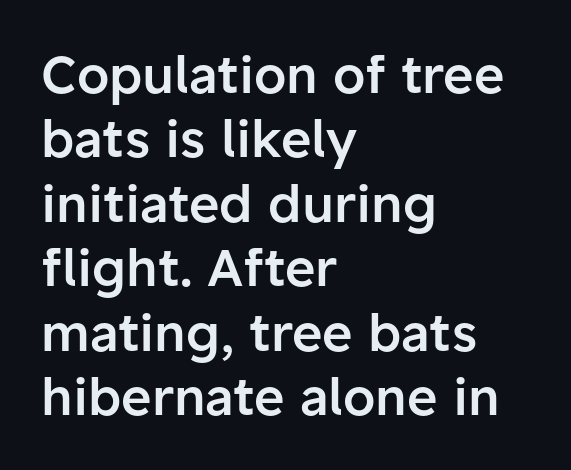
The ragged edge is on the right, which tells us the setting is flush left. The text was rendered using a sans face with plain stroke endings. No italicization has been applied; the sample stays upright. Weight check: semibold — heavier than regular, not quite bold.
